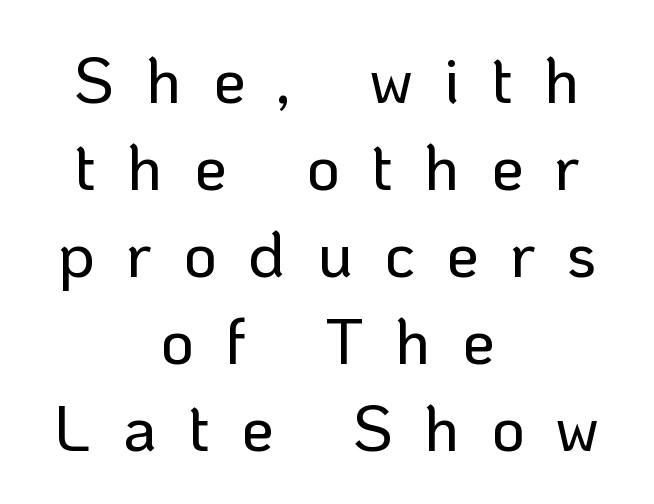
The image shows 65 px sans-serif type, upright; set centered, normal line spacing (1.34x), unusually wide letter spacing (+0.48 em), not underlined; low stroke contrast and a medium x-height.
